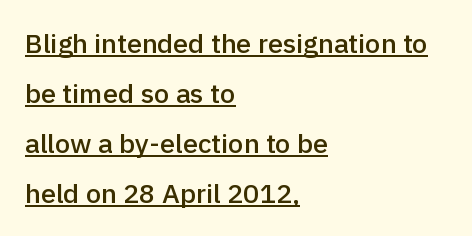
Q: Is the text bold? A: Semi-bold.
Q: Is the text italic (slanted)? A: No, it is upright.
Q: Is the text underlined? A: Yes.
Q: How is the paragraph aligned? A: Left-aligned.
Q: Is the spacing between letters normal or unusually wide? A: Normal.
